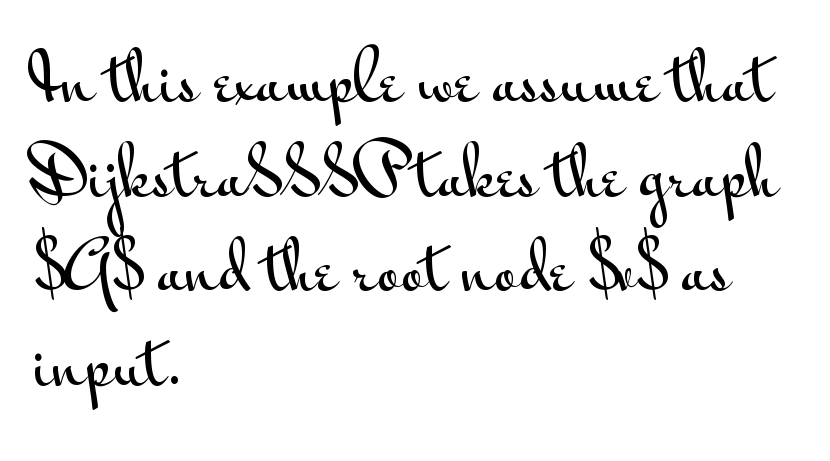
{"serif": "no", "width": "wide", "stroke_contrast": "medium", "x_height": "small", "monospaced": "no", "underline": "no", "align": "left", "line_spacing": "normal", "line_spacing_ratio": 1.48, "letter_spacing": "normal", "letter_spacing_em": 0.0, "glyph_px": 64}
